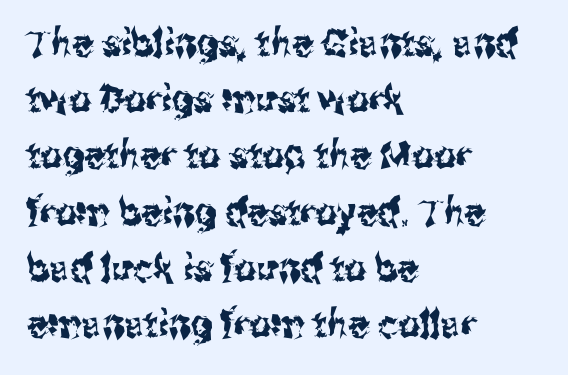
You could not count columns in this text — the font is proportionally spaced. Unmarked baselines from the first word to the last. No extra tracking has been applied to these lines. Short and long lines alike share a common starting point at left. Italic: no, the glyphs are upright roman. Leading matches the norm, producing a regular column.
